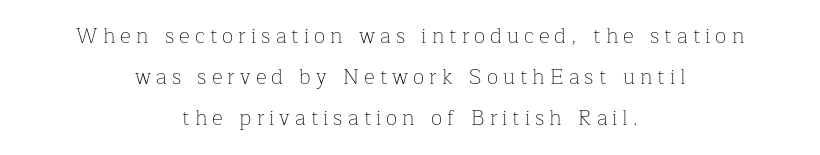
The letters stand straight up with perfectly vertical stems. The rendering uses a large line-height, opening up the rows. Caption: face not bold, strokes unweighted. The area under the type is left untouched.
